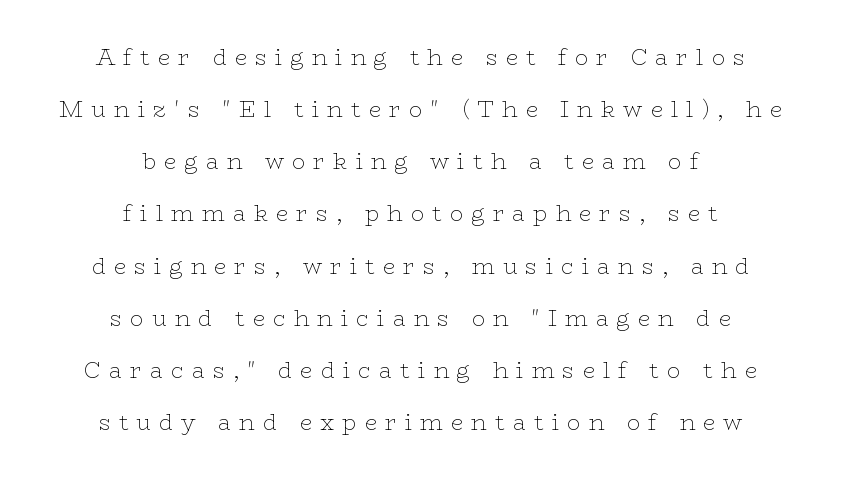
{"italic": "no", "bold": "no", "underline": "no", "align": "center", "line_spacing": "loose", "line_spacing_ratio": 2.37, "letter_spacing": "wide", "letter_spacing_em": 0.37, "glyph_px": 22}
